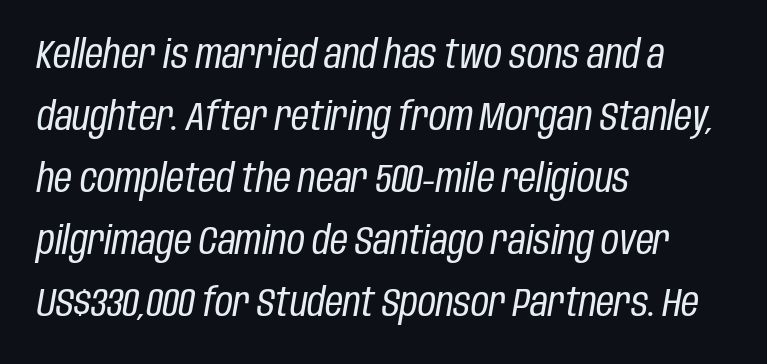
Layout note: lines flush left. Bare-footed words on every line. Between one letter and the next there's only the usual sliver of space. No extra ink here — the face is not bold.
